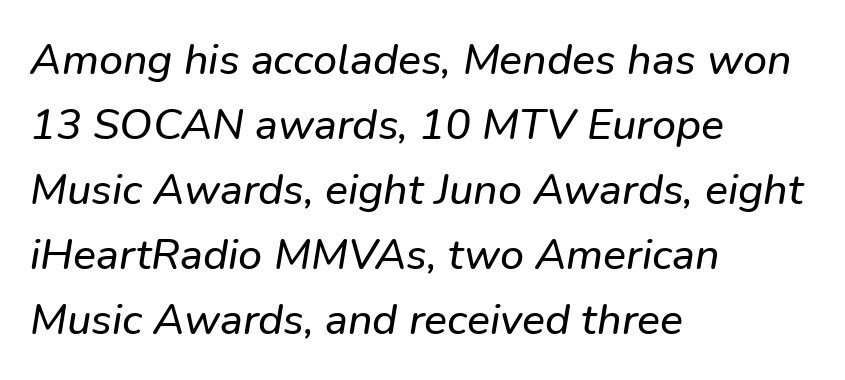
{"serif": "no", "width": "normal", "stroke_contrast": "low", "x_height": "medium", "monospaced": "no", "underline": "no", "align": "left", "line_spacing": "normal", "line_spacing_ratio": 1.51, "letter_spacing": "normal", "letter_spacing_em": 0.0, "glyph_px": 43}
